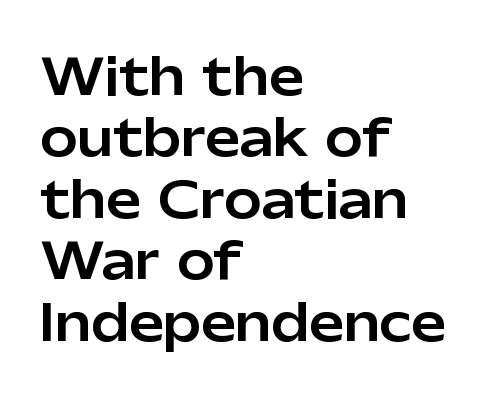
The passage shown is typeset with a sans-serif family. Letters rest on an invisible, unmarked baseline. Caption: standard tracking, unaltered. The rendering uses natural spacing where letterforms have individual widths. Casual observation: everything's shoved over to the left.
